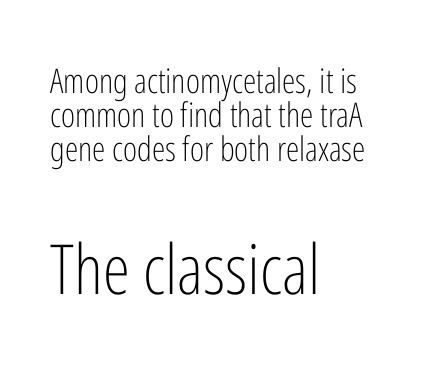
{"serif": "no", "italic": "no", "bold": "no", "weight": "light", "width": "condensed", "stroke_contrast": "low", "x_height": "medium", "monospaced": "no", "underline": "no", "align": "left", "line_spacing": "tight", "line_spacing_ratio": 1.0, "letter_spacing": "normal", "letter_spacing_em": 0.0, "larger_block": "second", "size_ratio": 2.03, "glyph_px": 69}
